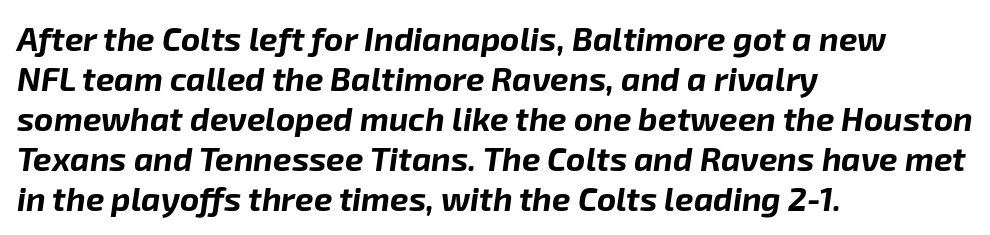
The image shows 33 px bold type, italic (leaning right); set left-aligned, line spacing 1.21x, normal letter spacing, not underlined; low stroke contrast and a medium x-height.
